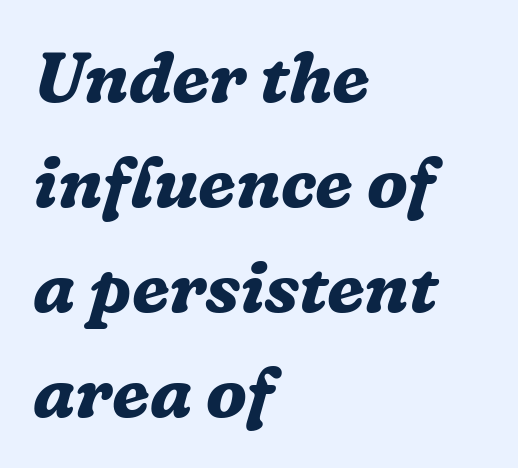
The image shows 70 px bold serif type, italic (leaning right); set left-aligned, normal line spacing (1.5x), normal letter spacing, not underlined; medium stroke contrast and a medium x-height.
